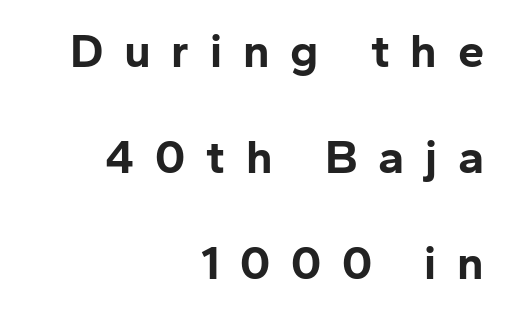
The image shows 47 px bold sans-serif type, upright; set right-aligned, loose line spacing (2.26x), unusually wide letter spacing (+0.44 em), not underlined; low stroke contrast and a medium x-height.
